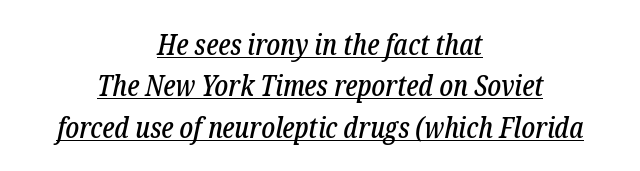
{"serif": "yes", "italic": "yes", "lean": "right", "slant_degrees": 12, "width": "condensed", "stroke_contrast": "low", "x_height": "medium", "monospaced": "no", "underline": "yes", "align": "center", "line_spacing": "normal", "line_spacing_ratio": 1.43, "letter_spacing": "normal", "letter_spacing_em": 0.0, "glyph_px": 29}
